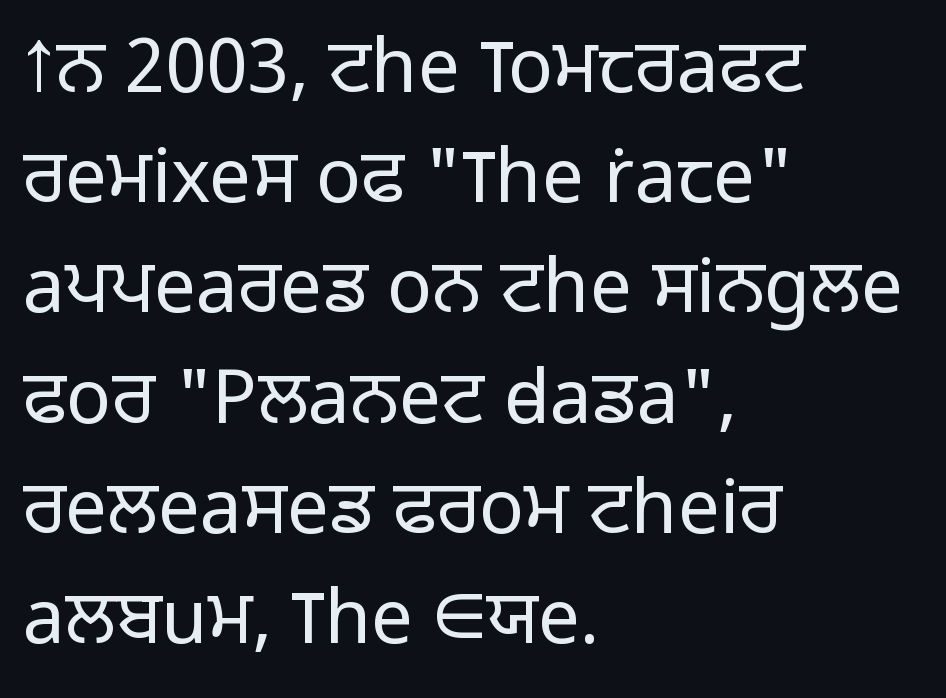
Notice how descenders clear the ascenders below comfortably — that's standard leading. Horizontal alignment here is leftward, the default for most running prose. The horizontal fit of the characters is conventional and even. Nothing sits at the stroke ends, so this counts as sans-serif. The strip under each line holds only bare page. This is roman type, the default non-slanted kind.
